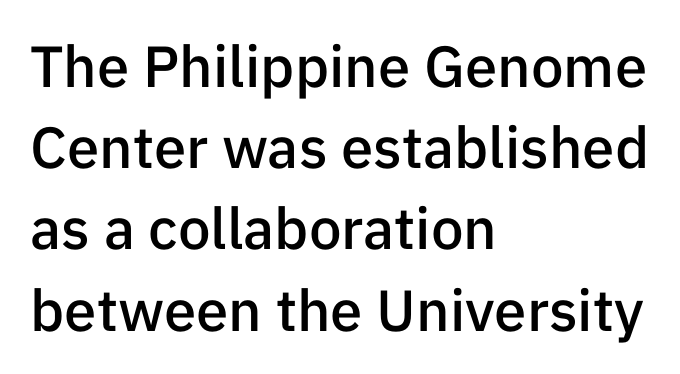
{"serif": "no", "italic": "no", "bold": "semi", "weight": "semibold", "width": "normal", "stroke_contrast": "low", "x_height": "medium", "monospaced": "no", "underline": "no", "align": "left", "line_spacing": "normal", "line_spacing_ratio": 1.4, "letter_spacing": "normal", "letter_spacing_em": 0.0, "glyph_px": 58}
